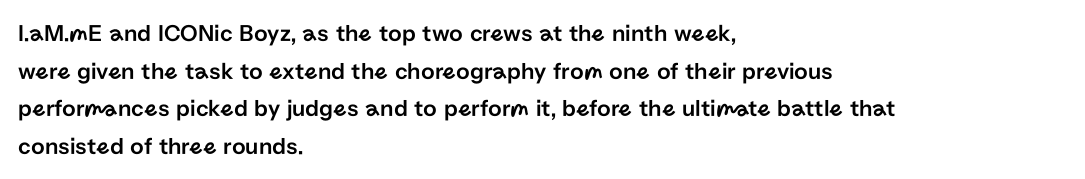
Q: Is the text italic (slanted)? A: No, it is upright.
Q: Is the text underlined? A: No.
Q: How is the paragraph aligned? A: Left-aligned.
Q: Is the spacing between letters normal or unusually wide? A: Normal.
Q: Is the spacing between lines tight, normal or loose? A: Normal.
